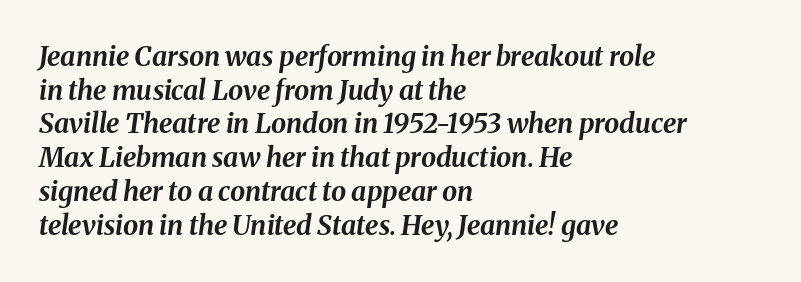
Caption: multi-line text, flush left, ragged right. The glyphs look as if they've been sheared to an angle. Every letter is thick-stroked: bold, no question. The passage shown has conventional tracking throughout. Quick note: interline space is typical. A bare baseline throughout the passage.
